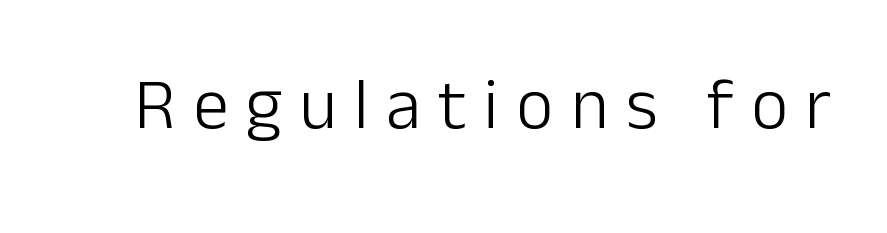
Heft: none added — not bold. Vertical strokes here are truly vertical. Lines of text with bare space underneath. Unlike a traditional serif, this face leaves its strokes unadorned. The letters advance in unequal steps, a hallmark of proportional type. The horizontal fit of the characters is loose and conspicuously gappy.
